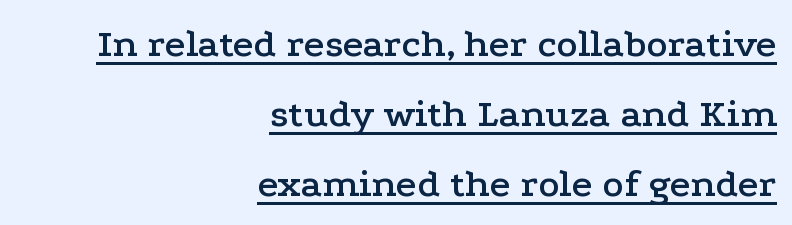
Q: Is the text italic (slanted)? A: No, it is upright.
Q: Is the typeface a serif or a sans-serif typeface? A: Serif.
Q: Is the text underlined? A: Yes.
Q: How is the paragraph aligned? A: Right-aligned.
Q: Is the spacing between letters normal or unusually wide? A: Normal.
Q: Width (condensed, normal, or wide)? A: Wide.
Q: Stroke contrast? A: Low.
Q: x-height? A: Medium.
Q: Monospaced? A: No.
